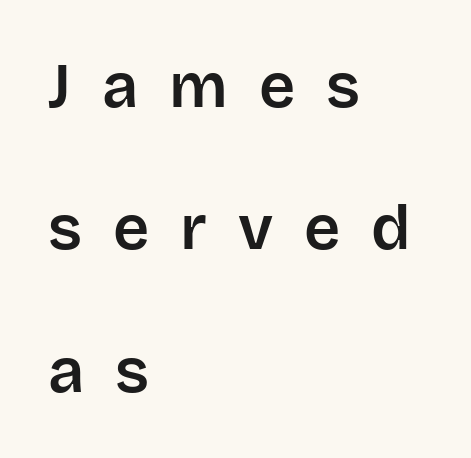
Q: Is the text italic (slanted)? A: No, it is upright.
Q: Is the typeface a serif or a sans-serif typeface? A: Sans-serif.
Q: Is the text underlined? A: No.
Q: How is the paragraph aligned? A: Left-aligned.
Q: Is the spacing between letters normal or unusually wide? A: Unusually wide.
Q: Is the spacing between lines tight, normal or loose? A: Loose.
Q: Width (condensed, normal, or wide)? A: Normal.
Q: Stroke contrast? A: Low.
Q: x-height? A: Large.
Q: Monospaced? A: No.
